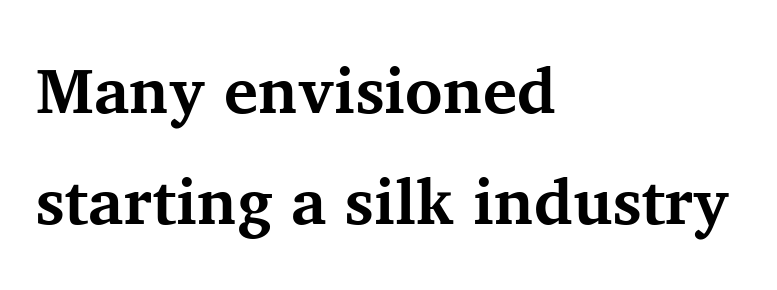
{"serif": "yes", "italic": "no", "bold": "yes", "weight": "bold", "width": "normal", "stroke_contrast": "medium", "x_height": "medium", "monospaced": "no", "underline": "no", "align": "left", "line_spacing_ratio": 1.74, "letter_spacing": "normal", "letter_spacing_em": 0.0, "glyph_px": 64}
